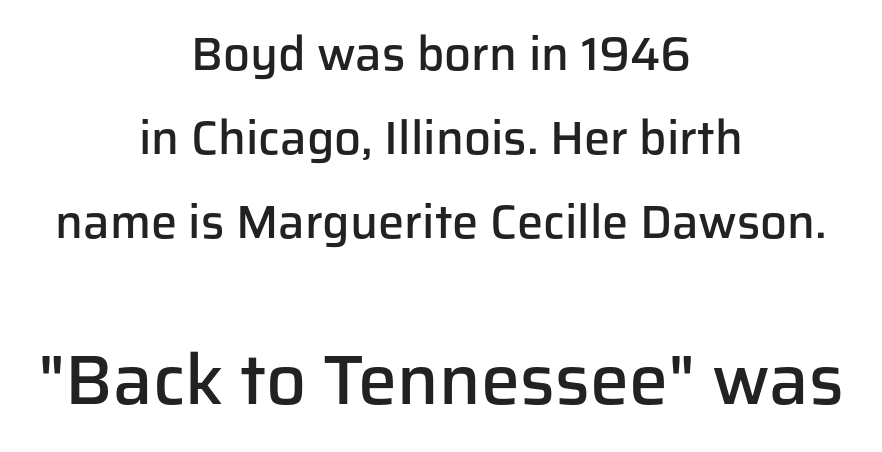
{"serif": "no", "italic": "no", "bold": "semi", "weight": "semibold", "width": "normal", "stroke_contrast": "low", "x_height": "medium", "monospaced": "no", "underline": "no", "align": "center", "line_spacing_ratio": 1.79, "letter_spacing": "normal", "letter_spacing_em": 0.0, "larger_block": "second", "size_ratio": 1.49, "glyph_px": 70}
